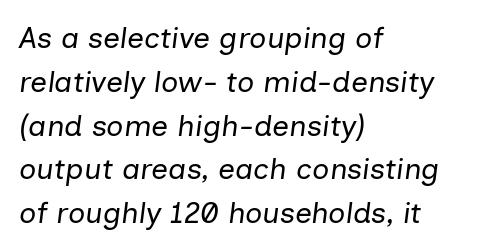
{"italic": "yes", "lean": "right", "slant_degrees": 7, "bold": "no", "weight": "regular", "width": "normal", "stroke_contrast": "low", "x_height": "medium", "monospaced": "no", "underline": "no", "align": "left", "line_spacing": "normal", "line_spacing_ratio": 1.46, "letter_spacing": "normal", "letter_spacing_em": 0.0, "glyph_px": 30}
